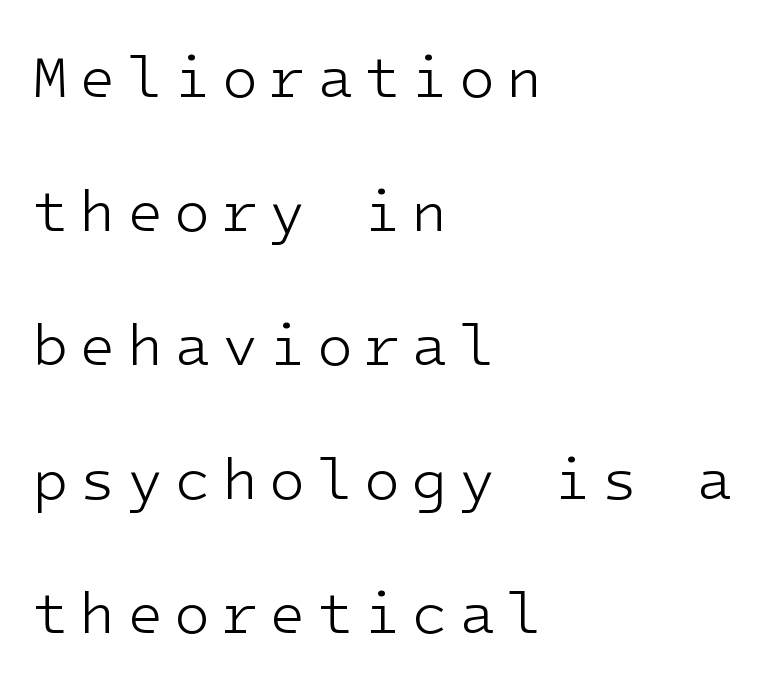
The image shows 59 px light sans-serif type, upright; set left-aligned, loose line spacing (2.27x), not underlined; low stroke contrast and a medium x-height.
